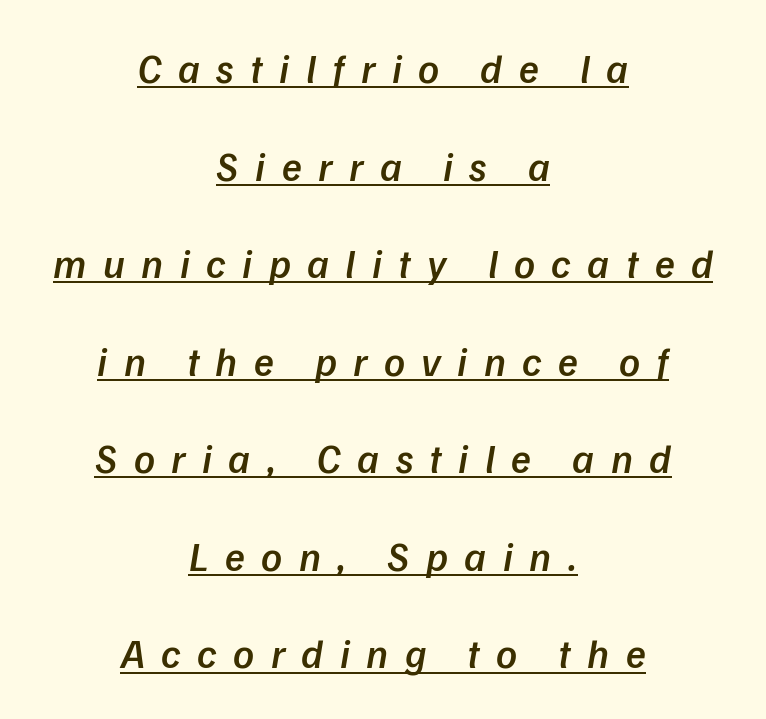
Q: Is the text bold? A: Semi-bold.
Q: Is the typeface a serif or a sans-serif typeface? A: Sans-serif.
Q: Is the text underlined? A: Yes.
Q: How is the paragraph aligned? A: Centered.
Q: Is the spacing between letters normal or unusually wide? A: Unusually wide.
Q: Is the spacing between lines tight, normal or loose? A: Loose.
Q: Width (condensed, normal, or wide)? A: Normal.
Q: Stroke contrast? A: Low.
Q: x-height? A: Medium.
Q: Monospaced? A: No.
